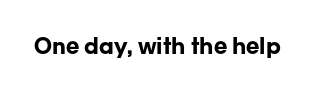
Short note: letters normally spaced. Words float on clear page, feet unadorned. The letters stand upright; this is a roman face. Heavy, bold letterforms.
